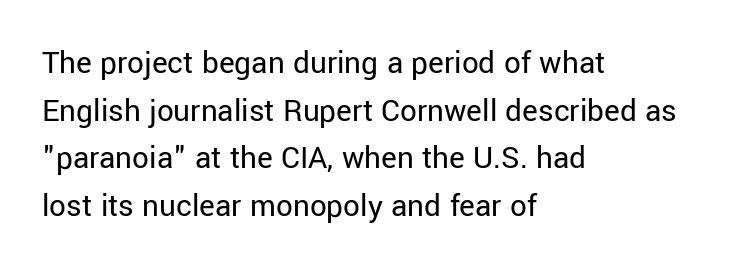
Q: Is the text bold? A: No.
Q: Is the text italic (slanted)? A: No, it is upright.
Q: Is the typeface a serif or a sans-serif typeface? A: Sans-serif.
Q: Is the text underlined? A: No.
Q: How is the paragraph aligned? A: Left-aligned.
Q: Is the spacing between letters normal or unusually wide? A: Normal.
Q: Is the spacing between lines tight, normal or loose? A: Normal.
Q: Width (condensed, normal, or wide)? A: Normal.
Q: Stroke contrast? A: Low.
Q: x-height? A: Medium.
Q: Monospaced? A: No.
